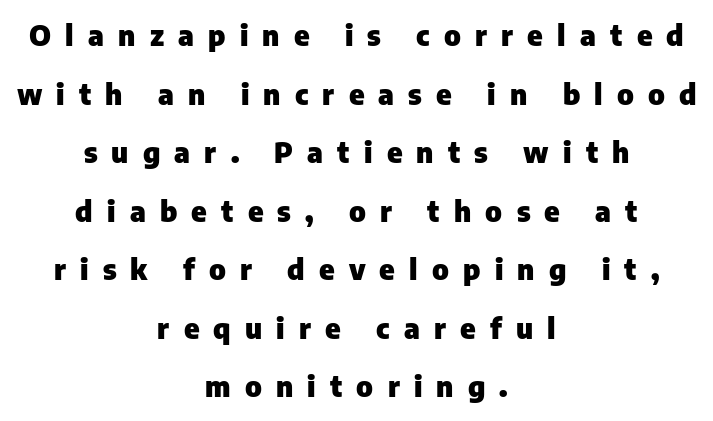
{"serif": "no", "italic": "no", "bold": "yes", "weight": "heavy", "width": "normal", "stroke_contrast": "low", "x_height": "medium", "monospaced": "no", "underline": "no", "align": "center", "line_spacing": "loose", "line_spacing_ratio": 2.02, "letter_spacing": "wide", "letter_spacing_em": 0.49, "glyph_px": 29}
